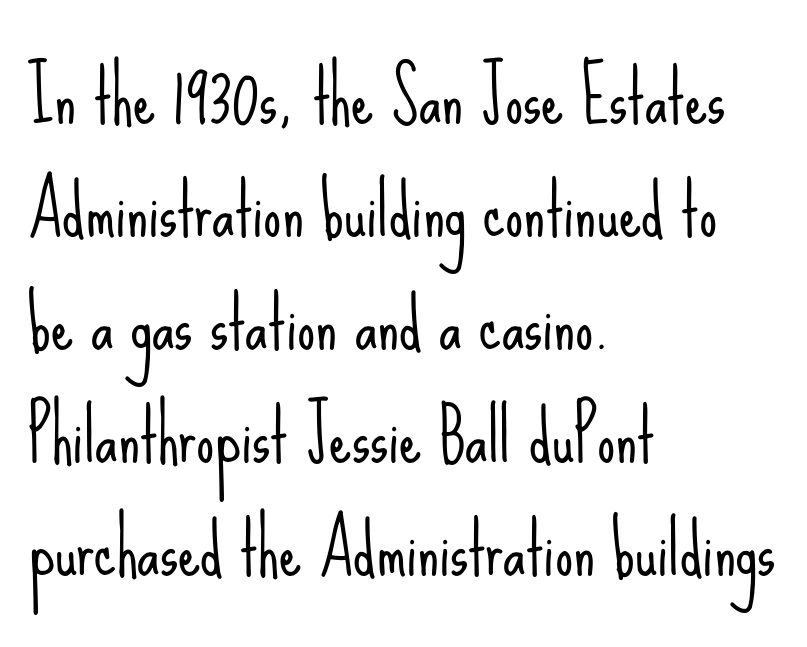
{"serif": "no", "italic": "no", "bold": "no", "weight": "light", "width": "condensed", "stroke_contrast": "low", "x_height": "small", "monospaced": "no", "underline": "no", "align": "left", "line_spacing": "normal", "line_spacing_ratio": 1.59, "letter_spacing": "normal", "letter_spacing_em": 0.0, "glyph_px": 71}
